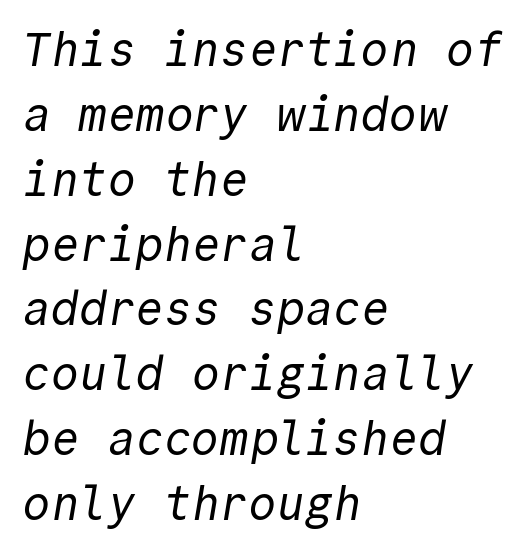
Q: Is the text bold? A: No.
Q: Is the typeface a serif or a sans-serif typeface? A: Sans-serif.
Q: Is the text underlined? A: No.
Q: How is the paragraph aligned? A: Left-aligned.
Q: Is the spacing between letters normal or unusually wide? A: Normal.
Q: Is the spacing between lines tight, normal or loose? A: Normal.
Q: Width (condensed, normal, or wide)? A: Normal.
Q: x-height? A: Medium.
Q: Monospaced? A: Yes.
